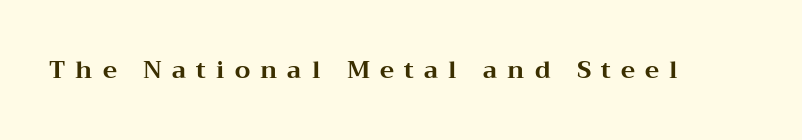
Q: Is the text bold? A: Yes.
Q: Is the text italic (slanted)? A: No, it is upright.
Q: Is the text underlined? A: No.
Q: Is the spacing between letters normal or unusually wide? A: Unusually wide.
